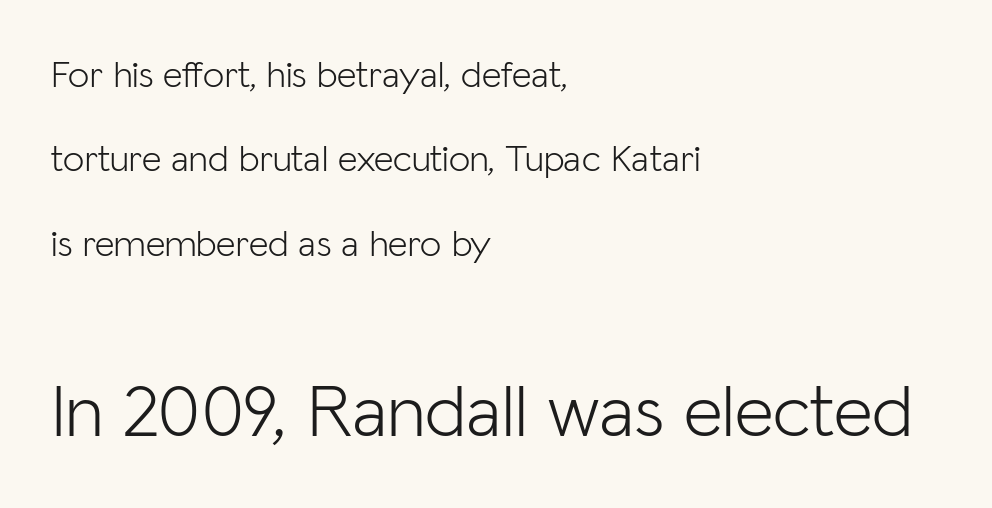
The image shows 76 px light sans-serif type, upright; set left-aligned, loose line spacing (2.22x), normal letter spacing, not underlined; the second (bottom) block is 2.0x larger; low stroke contrast and a medium x-height.
